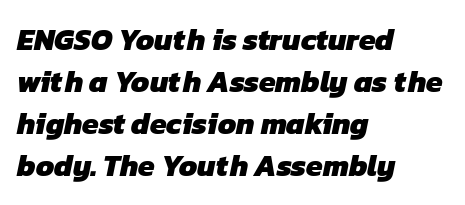
{"serif": "no", "bold": "yes", "weight": "heavy", "width": "normal", "stroke_contrast": "low", "x_height": "medium", "monospaced": "no", "underline": "no", "align": "left", "line_spacing": "normal", "line_spacing_ratio": 1.4, "letter_spacing": "normal", "letter_spacing_em": 0.0, "glyph_px": 30}
